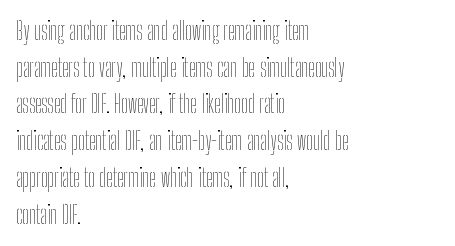
Standard letterfit; no display-style spreading of the glyphs. No chunkiness to these letters — they're not bold. This is roman type, the default non-slanted kind. Does the copy run flush right? No — it runs flush left.
